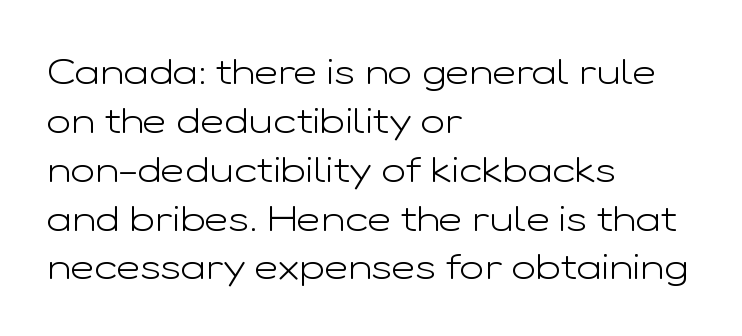
The image shows 37 px light, wide sans-serif type, upright; set left-aligned, normal line spacing (1.32x), normal letter spacing, not underlined; low stroke contrast and a medium x-height.
